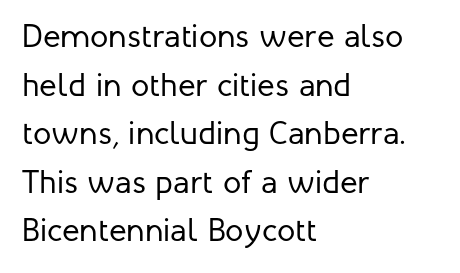
The image shows 33 px regular-weight sans-serif type, upright; set left-aligned, normal line spacing (1.47x), normal letter spacing, not underlined; low stroke contrast and a medium x-height.
